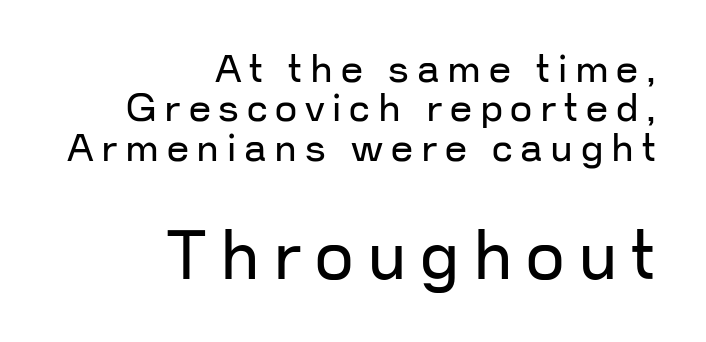
Q: Is the text bold? A: No.
Q: Is the text italic (slanted)? A: No, it is upright.
Q: Is the typeface a serif or a sans-serif typeface? A: Sans-serif.
Q: Is the text underlined? A: No.
Q: How is the paragraph aligned? A: Right-aligned.
Q: Is the spacing between letters normal or unusually wide? A: Unusually wide.
Q: Is the spacing between lines tight, normal or loose? A: Tight.
Q: Which block of text is set in a larger size, the first (top) or the second (bottom)? A: The second (bottom) one.
Q: Width (condensed, normal, or wide)? A: Normal.
Q: Stroke contrast? A: Low.
Q: x-height? A: Medium.
Q: Monospaced? A: No.
